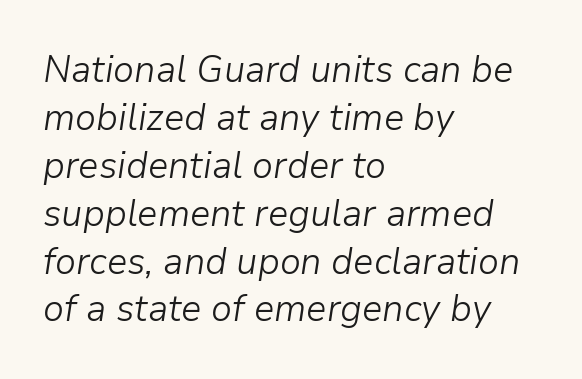
The image shows 38 px light type, italic (leaning right); set left-aligned, normal line spacing (1.26x), normal letter spacing, not underlined; low stroke contrast and a medium x-height.
